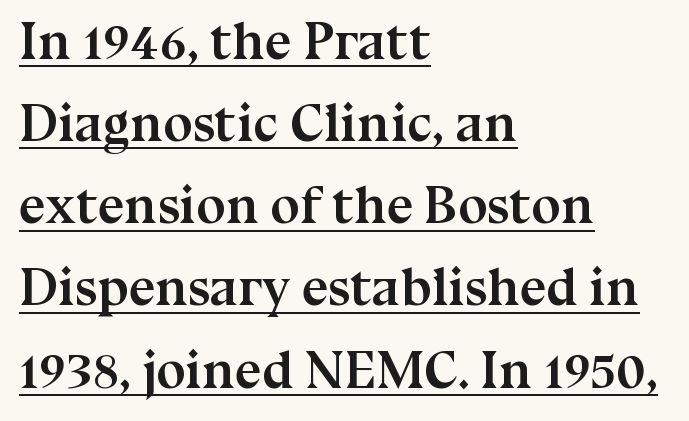
{"serif": "yes", "italic": "no", "bold": "yes", "weight": "semibold", "width": "normal", "stroke_contrast": "medium", "x_height": "medium", "monospaced": "no", "underline": "yes", "align": "left", "line_spacing": "normal", "line_spacing_ratio": 1.55, "letter_spacing": "normal", "letter_spacing_em": 0.0, "glyph_px": 53}
